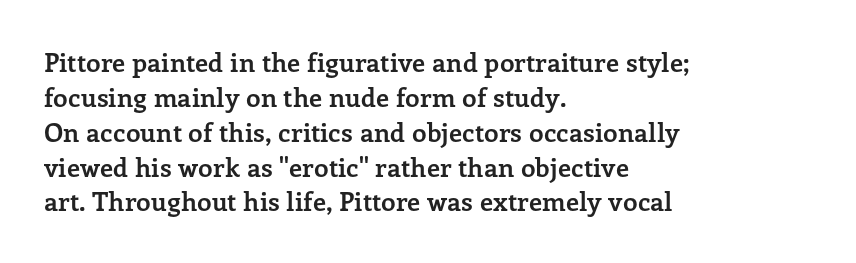
{"italic": "no", "bold": "yes", "underline": "no", "align": "left", "line_spacing": "normal", "line_spacing_ratio": 1.34, "letter_spacing": "normal", "letter_spacing_em": 0.0, "glyph_px": 26}
